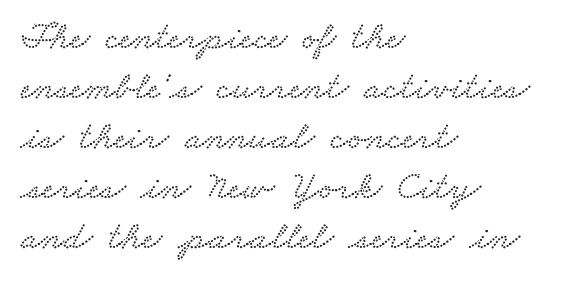
{"serif": "yes", "width": "wide", "stroke_contrast": "low", "x_height": "small", "monospaced": "no", "underline": "no", "align": "left", "line_spacing": "normal", "line_spacing_ratio": 1.25, "letter_spacing": "normal", "letter_spacing_em": 0.0, "glyph_px": 40}
